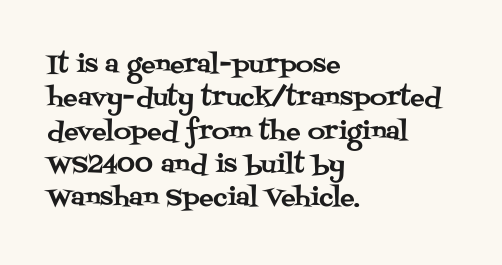
The image shows 24 px text type, upright; set left-aligned, normal line spacing (1.39x), normal letter spacing, not underlined.
